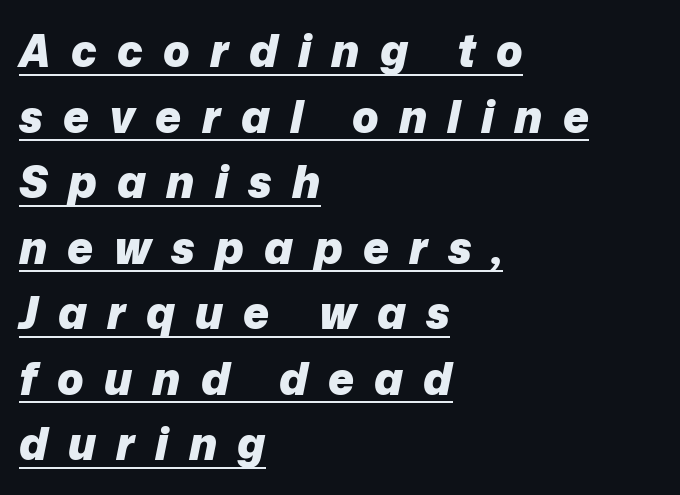
Q: Is the text bold? A: Yes.
Q: Is the text italic (slanted)? A: Yes, it leans right by about 12 degrees.
Q: Is the text underlined? A: Yes.
Q: How is the paragraph aligned? A: Left-aligned.
Q: Is the spacing between letters normal or unusually wide? A: Unusually wide.
Q: Is the spacing between lines tight, normal or loose? A: Normal.
Q: Width (condensed, normal, or wide)? A: Normal.
Q: Stroke contrast? A: Low.
Q: x-height? A: Medium.
Q: Monospaced? A: No.
